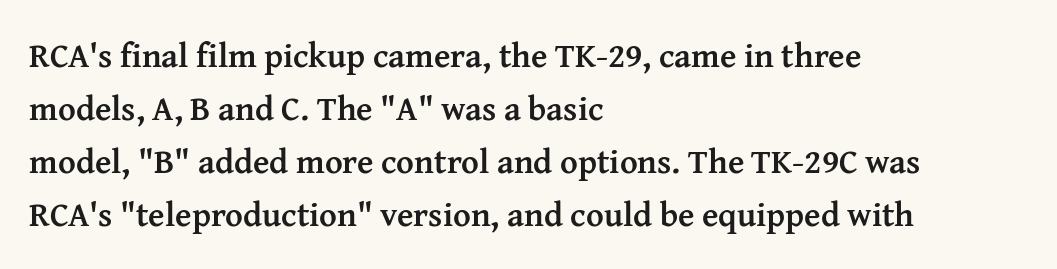
The space directly below the letters is spotless. The text block is weighted toward the left margin, trailing off unevenly rightward. The typeface chosen for these lines features serifs. Is this a fixed-width face? No — the glyphs have proportional, varying widths. Inter-character spacing is left at the font's built-in metrics. The font's upright variant was chosen for this text.
